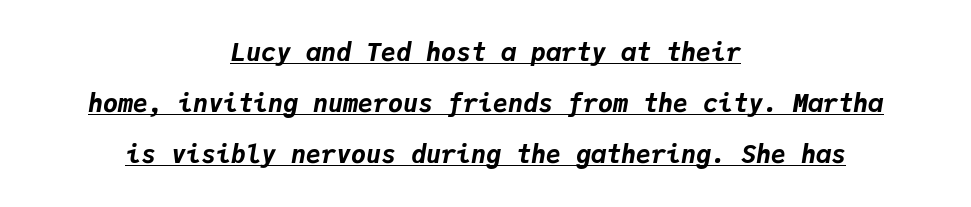
Q: Is the text bold? A: Yes.
Q: Is the text italic (slanted)? A: Yes, it leans right by about 9 degrees.
Q: Is the text underlined? A: Yes.
Q: How is the paragraph aligned? A: Centered.
Q: Is the spacing between letters normal or unusually wide? A: Normal.
Q: Is the spacing between lines tight, normal or loose? A: Loose.
